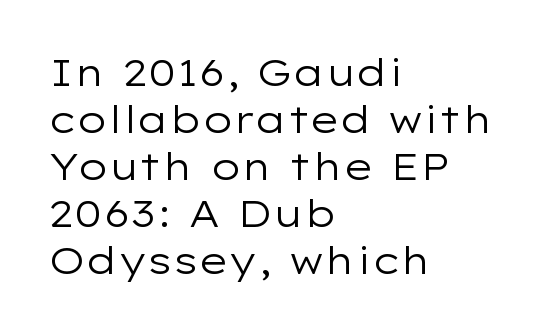
Q: Is the text bold? A: No.
Q: Is the text italic (slanted)? A: No, it is upright.
Q: Is the typeface a serif or a sans-serif typeface? A: Sans-serif.
Q: Is the text underlined? A: No.
Q: How is the paragraph aligned? A: Left-aligned.
Q: Is the spacing between letters normal or unusually wide? A: Normal.
Q: Width (condensed, normal, or wide)? A: Wide.
Q: Stroke contrast? A: Low.
Q: x-height? A: Medium.
Q: Monospaced? A: No.
